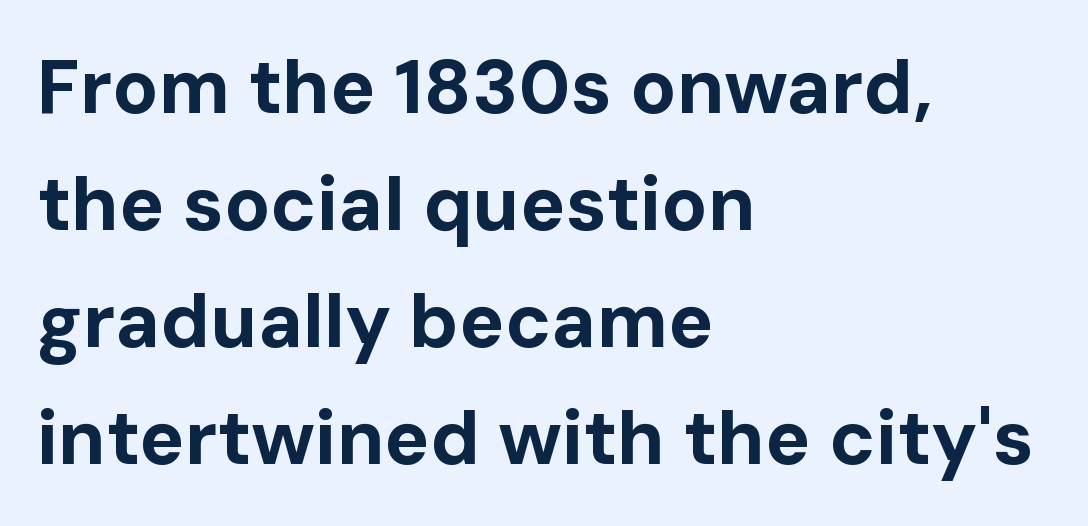
The image shows 76 px bold sans-serif type, upright; set left-aligned, normal line spacing (1.54x), normal letter spacing, not underlined; low stroke contrast and a medium x-height.
